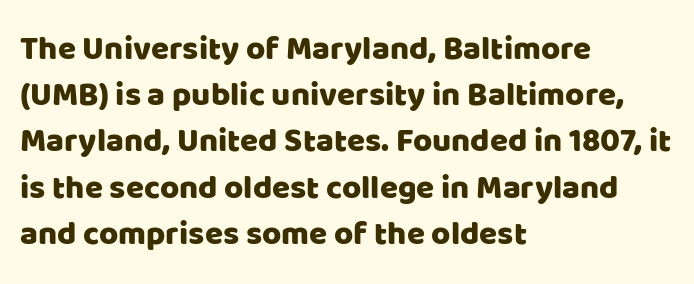
The image shows 33 px sans-serif type, upright; set left-aligned, normal line spacing (1.4x), normal letter spacing, not underlined; low stroke contrast and a large x-height.
